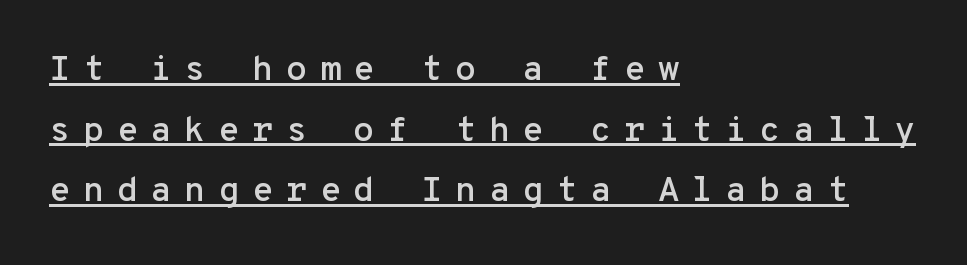
{"serif": "no", "italic": "no", "width": "normal", "stroke_contrast": "low", "x_height": "medium", "monospaced": "yes", "underline": "yes", "align": "left", "line_spacing_ratio": 1.73, "letter_spacing": "wide", "letter_spacing_em": 0.35, "glyph_px": 35}
